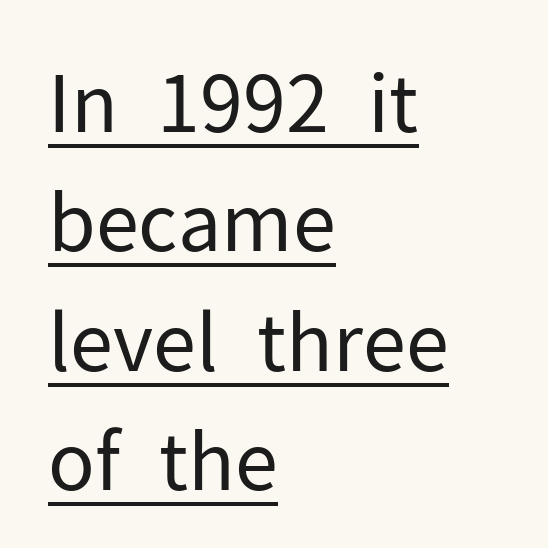
The weight tops out at a normal text grade. Stroke terminals: plain, sans-serif. Characters follow at the spacing the type designer built in. These lines stack with their left ends in a neat column. The lettering holds an erect, upright posture throughout. This sample keeps an unexceptional amount of space between lines.
